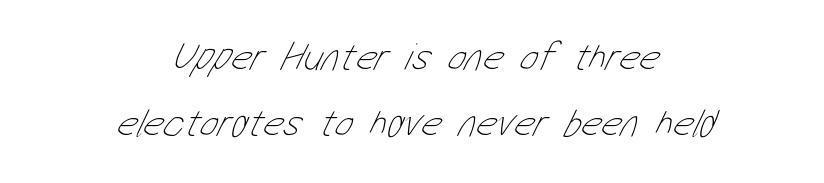
The image shows 39 px thin, condensed type; set centered, normal line spacing (1.7x), normal letter spacing, not underlined; low stroke contrast and a medium x-height.
